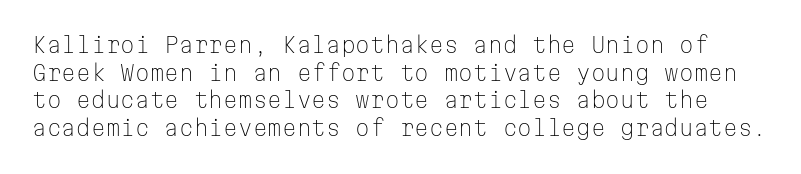
The image shows 21 px text type, upright; set normal line spacing (1.32x), normal letter spacing, not underlined.
